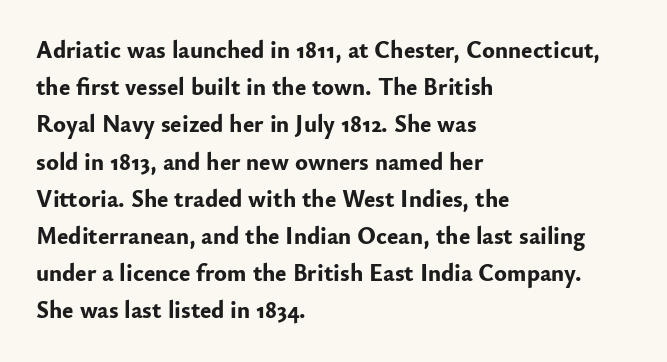
The image shows 24 px bold type, upright; set left-aligned, normal line spacing (1.55x), normal letter spacing, not underlined.
